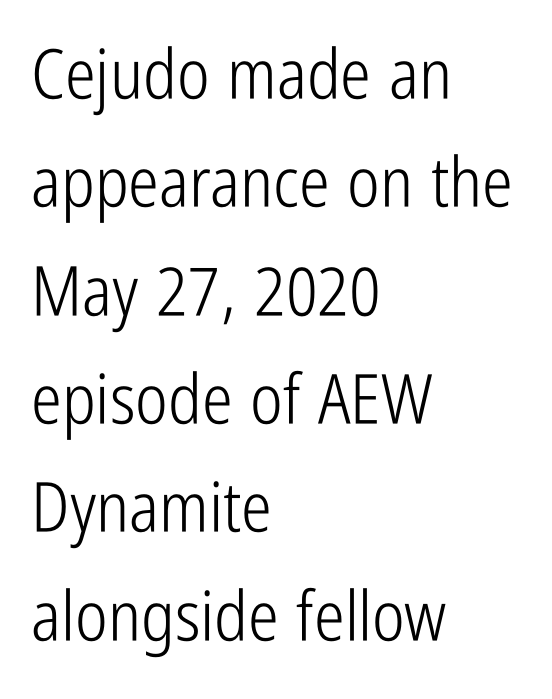
Nothing heavy about these letters — not bold at all. The type is set solid horizontally, with unmodified tracking. The lettering stays uniformly vertical, giving the passage a roman look. The characters display no serif detailing; their extremities are plain.
